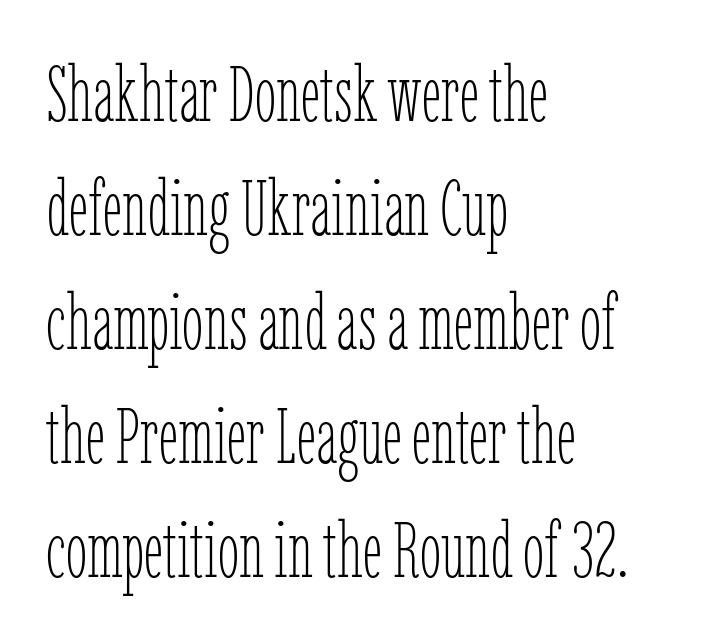
The image shows 78 px thin, condensed type, upright; set left-aligned, normal line spacing (1.46x), normal letter spacing, not underlined; low stroke contrast and a medium x-height.
